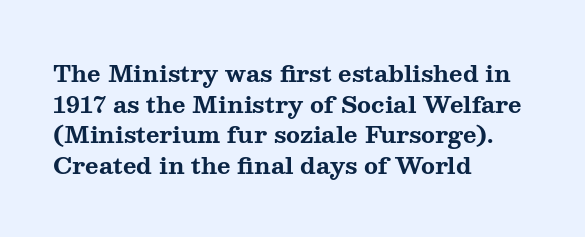
Q: Is the text bold? A: Yes.
Q: Is the text italic (slanted)? A: No, it is upright.
Q: Is the text underlined? A: No.
Q: How is the paragraph aligned? A: Left-aligned.
Q: Is the spacing between letters normal or unusually wide? A: Normal.
Q: Is the spacing between lines tight, normal or loose? A: Normal.
